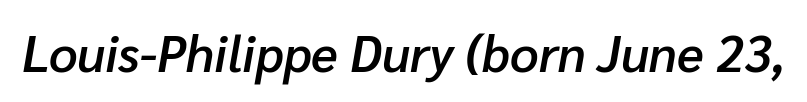
The image shows 50 px semibold type, italic (leaning right); set normal letter spacing, not underlined; low stroke contrast and a medium x-height.
